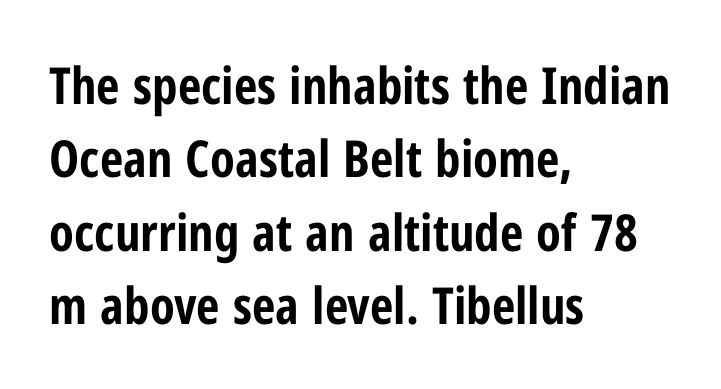
Q: Is the text bold? A: Yes.
Q: Is the text italic (slanted)? A: No, it is upright.
Q: Is the typeface a serif or a sans-serif typeface? A: Sans-serif.
Q: Is the text underlined? A: No.
Q: How is the paragraph aligned? A: Left-aligned.
Q: Is the spacing between letters normal or unusually wide? A: Normal.
Q: Is the spacing between lines tight, normal or loose? A: Normal.
Q: Width (condensed, normal, or wide)? A: Condensed.
Q: Stroke contrast? A: Low.
Q: x-height? A: Medium.
Q: Monospaced? A: No.
